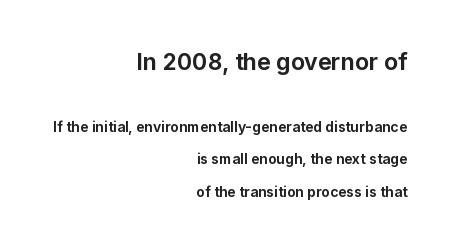
Q: Is the text bold? A: Yes.
Q: Is the text italic (slanted)? A: No, it is upright.
Q: Is the text underlined? A: No.
Q: How is the paragraph aligned? A: Right-aligned.
Q: Is the spacing between letters normal or unusually wide? A: Normal.
Q: Is the spacing between lines tight, normal or loose? A: Loose.
Q: Which block of text is set in a larger size, the first (top) or the second (bottom)? A: The first (top) one.
